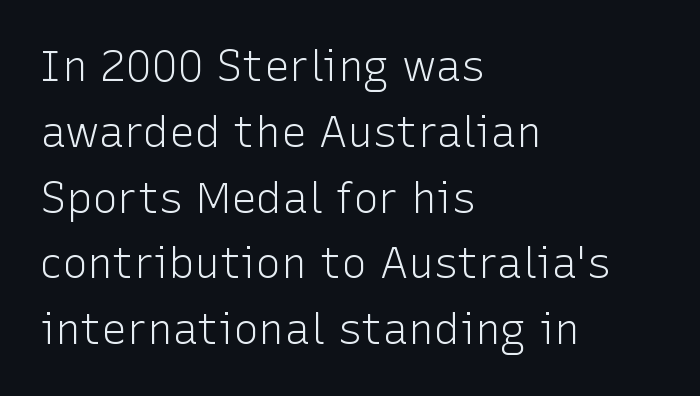
Q: Is the text bold? A: No.
Q: Is the text italic (slanted)? A: No, it is upright.
Q: Is the typeface a serif or a sans-serif typeface? A: Sans-serif.
Q: Is the text underlined? A: No.
Q: How is the paragraph aligned? A: Left-aligned.
Q: Is the spacing between letters normal or unusually wide? A: Normal.
Q: Is the spacing between lines tight, normal or loose? A: Normal.
Q: Width (condensed, normal, or wide)? A: Normal.
Q: Stroke contrast? A: Low.
Q: x-height? A: Medium.
Q: Monospaced? A: No.
